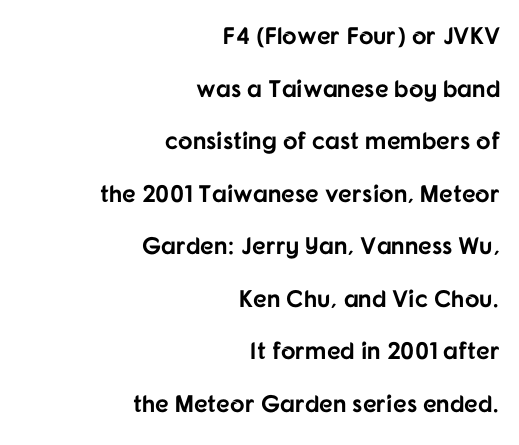
{"italic": "no", "bold": "yes", "underline": "no", "align": "right", "line_spacing": "loose", "line_spacing_ratio": 2.19, "letter_spacing": "normal", "letter_spacing_em": 0.0, "glyph_px": 24}
